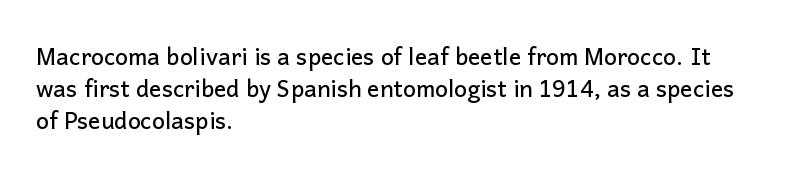
Q: Is the text italic (slanted)? A: No, it is upright.
Q: Is the text underlined? A: No.
Q: How is the paragraph aligned? A: Left-aligned.
Q: Is the spacing between letters normal or unusually wide? A: Normal.
Q: Is the spacing between lines tight, normal or loose? A: Normal.
